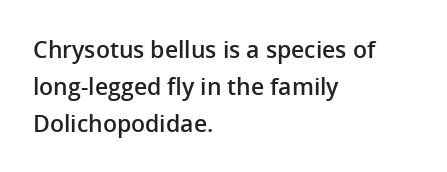
{"italic": "no", "bold": "semi", "underline": "no", "align": "left", "line_spacing": "normal", "line_spacing_ratio": 1.6, "letter_spacing": "normal", "letter_spacing_em": 0.0, "glyph_px": 23}
